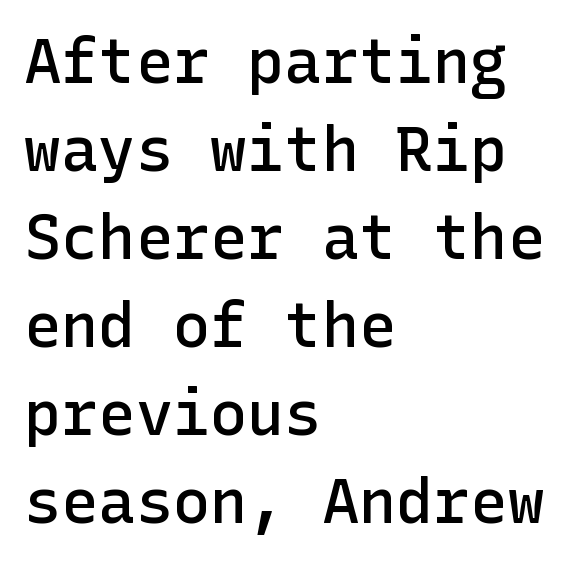
Q: Is the text bold? A: Semi-bold.
Q: Is the text italic (slanted)? A: No, it is upright.
Q: Is the typeface a serif or a sans-serif typeface? A: Sans-serif.
Q: Is the text underlined? A: No.
Q: How is the paragraph aligned? A: Left-aligned.
Q: Is the spacing between letters normal or unusually wide? A: Normal.
Q: Is the spacing between lines tight, normal or loose? A: Normal.
Q: Width (condensed, normal, or wide)? A: Normal.
Q: Stroke contrast? A: Low.
Q: x-height? A: Medium.
